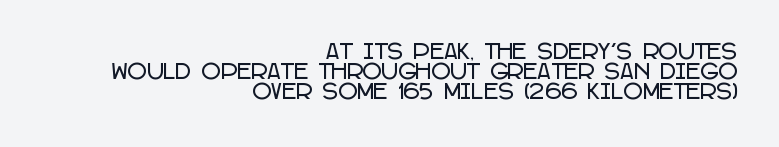
Q: Is the text italic (slanted)? A: No, it is upright.
Q: Is the text underlined? A: No.
Q: How is the paragraph aligned? A: Right-aligned.
Q: Is the spacing between letters normal or unusually wide? A: Normal.
Q: Is the spacing between lines tight, normal or loose? A: Tight.
